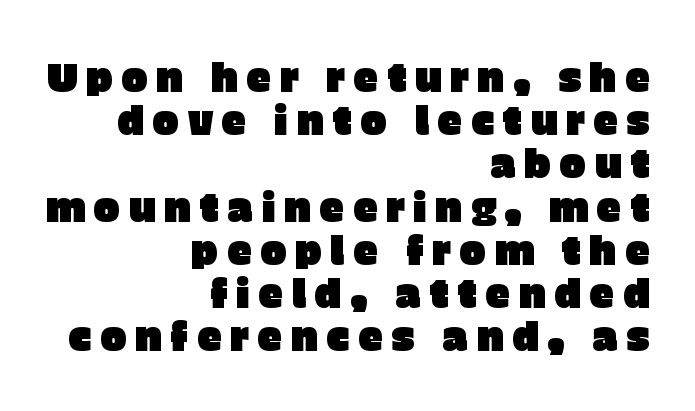
Q: Is the text italic (slanted)? A: No, it is upright.
Q: Is the typeface a serif or a sans-serif typeface? A: Sans-serif.
Q: Is the text underlined? A: No.
Q: How is the paragraph aligned? A: Right-aligned.
Q: Is the spacing between letters normal or unusually wide? A: Unusually wide.
Q: Is the spacing between lines tight, normal or loose? A: Tight.
Q: Width (condensed, normal, or wide)? A: Normal.
Q: Stroke contrast? A: Low.
Q: x-height? A: Large.
Q: Monospaced? A: No.
